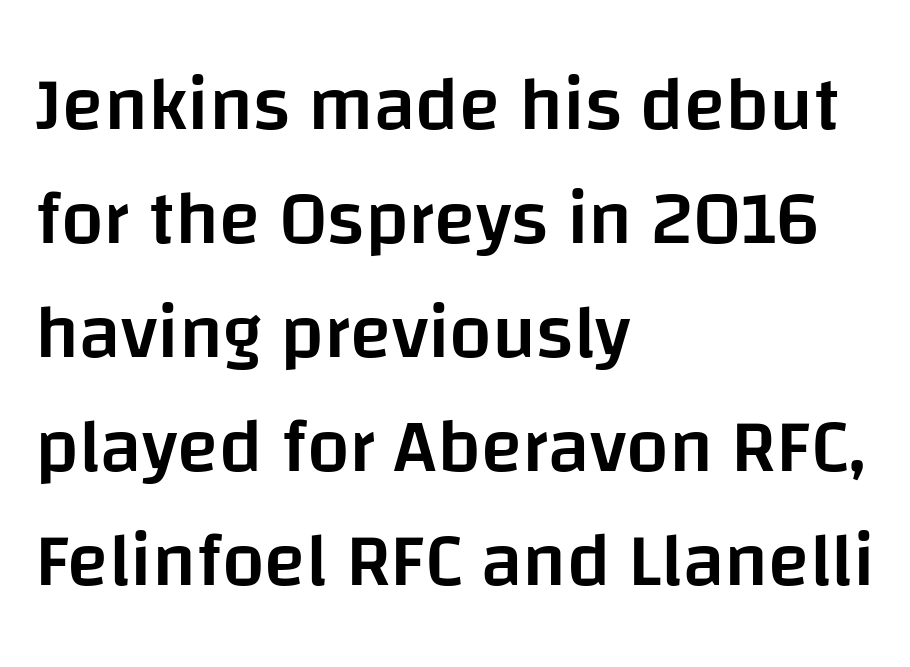
Q: Is the text bold? A: Semi-bold.
Q: Is the text italic (slanted)? A: No, it is upright.
Q: Is the typeface a serif or a sans-serif typeface? A: Sans-serif.
Q: Is the text underlined? A: No.
Q: How is the paragraph aligned? A: Left-aligned.
Q: Is the spacing between letters normal or unusually wide? A: Normal.
Q: Is the spacing between lines tight, normal or loose? A: Normal.
Q: Width (condensed, normal, or wide)? A: Normal.
Q: Stroke contrast? A: Low.
Q: x-height? A: Large.
Q: Monospaced? A: No.
